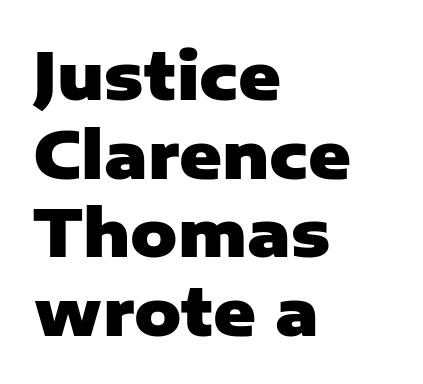
The image shows 65 px heavy sans-serif type, upright; set left-aligned, line spacing 1.21x, normal letter spacing, not underlined; low stroke contrast and a medium x-height.
